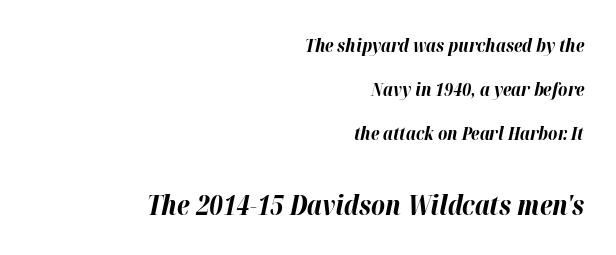
The image shows 27 px bold type, italic (leaning right); set right-aligned, loose line spacing (2.45x), normal letter spacing, not underlined; the second (bottom) block is 1.5x larger.
